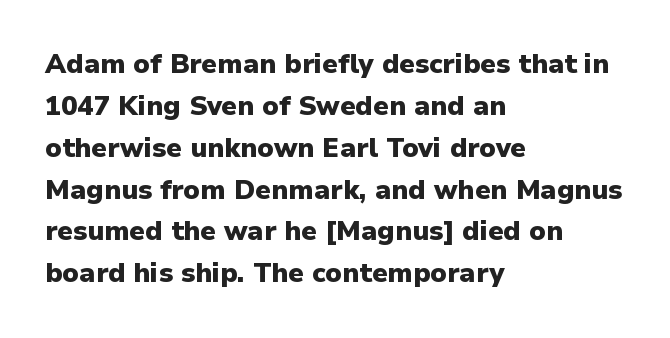
{"italic": "no", "bold": "yes", "underline": "no", "align": "left", "line_spacing": "normal", "line_spacing_ratio": 1.55, "letter_spacing": "normal", "letter_spacing_em": 0.0, "glyph_px": 27}
